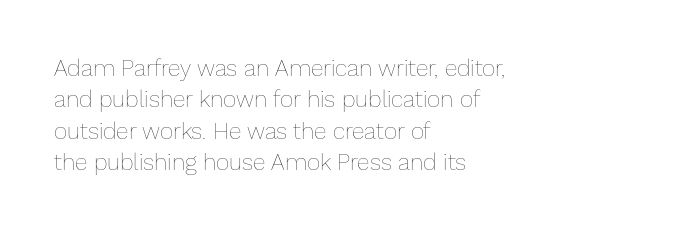
One glance says typical: line gaps are just what's usual. What stands out about the letter spacing? Nothing — it is the standard amount. This reads as an unemphasized weight, regular at the heaviest. The text block is weighted toward the left margin, trailing off unevenly rightward. Descender tails drop into unmarked territory. The specimen reads as upright at a glance.
